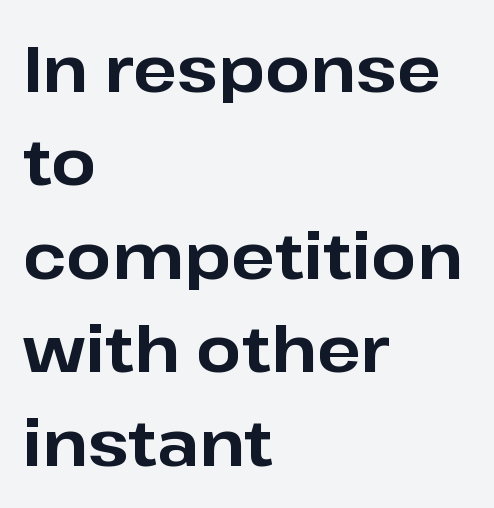
{"serif": "no", "italic": "no", "bold": "yes", "weight": "bold", "width": "normal", "stroke_contrast": "low", "x_height": "medium", "monospaced": "no", "underline": "no", "align": "left", "line_spacing": "normal", "line_spacing_ratio": 1.46, "letter_spacing": "normal", "letter_spacing_em": 0.0, "glyph_px": 64}
